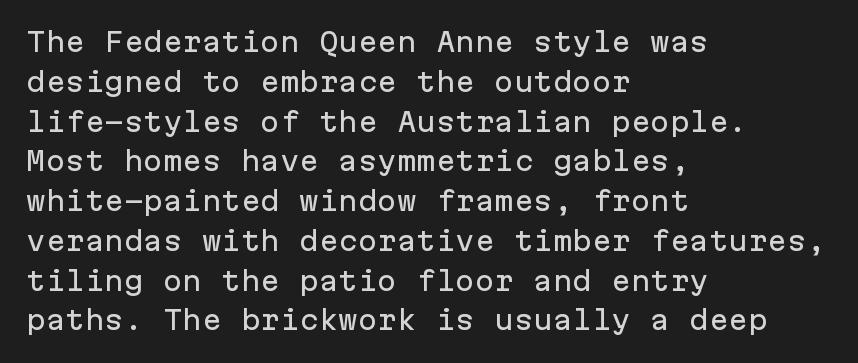
The image shows 26 px text type, upright; set left-aligned, normal line spacing (1.53x), normal letter spacing, not underlined.
